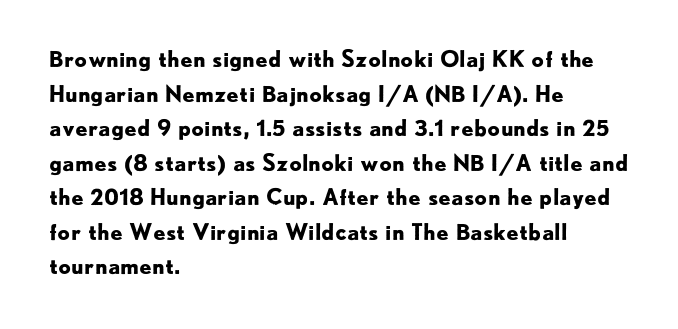
Q: Is the text bold? A: Yes.
Q: Is the text italic (slanted)? A: No, it is upright.
Q: Is the text underlined? A: No.
Q: How is the paragraph aligned? A: Left-aligned.
Q: Is the spacing between letters normal or unusually wide? A: Normal.
Q: Is the spacing between lines tight, normal or loose? A: Normal.
